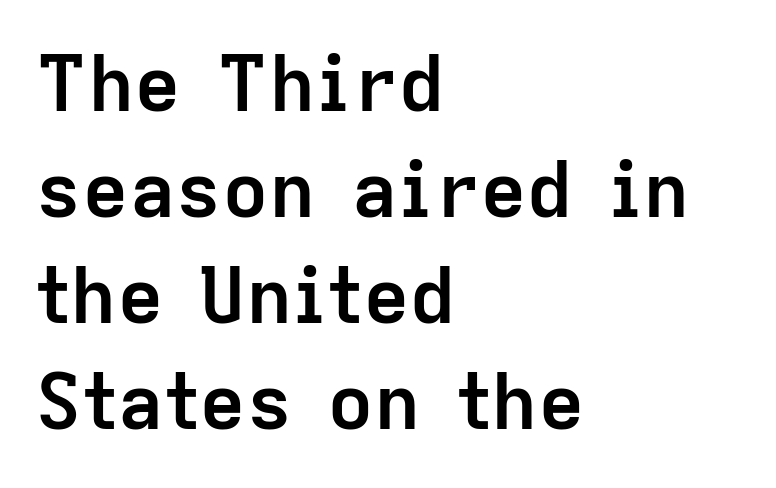
{"serif": "no", "italic": "no", "bold": "yes", "weight": "semibold", "width": "normal", "stroke_contrast": "low", "x_height": "medium", "monospaced": "no", "underline": "no", "align": "left", "line_spacing": "normal", "line_spacing_ratio": 1.36, "letter_spacing": "normal", "letter_spacing_em": 0.0, "glyph_px": 78}
